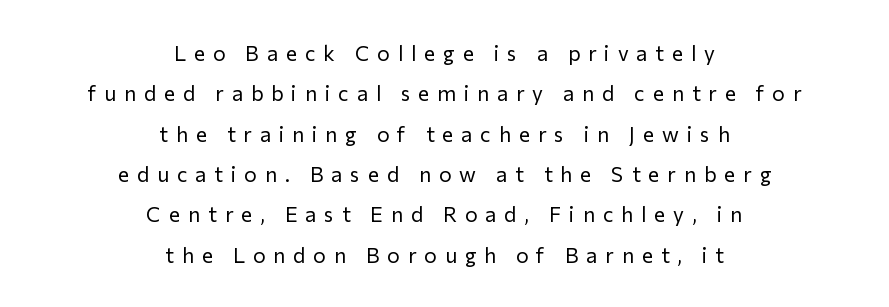
{"italic": "no", "bold": "no", "underline": "no", "align": "center", "line_spacing": "loose", "line_spacing_ratio": 1.92, "letter_spacing": "wide", "letter_spacing_em": 0.38, "glyph_px": 21}
